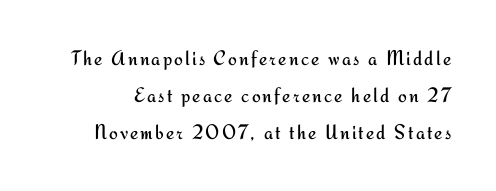
{"italic": "no", "bold": "no", "underline": "no", "line_spacing_ratio": 1.77, "glyph_px": 21}
